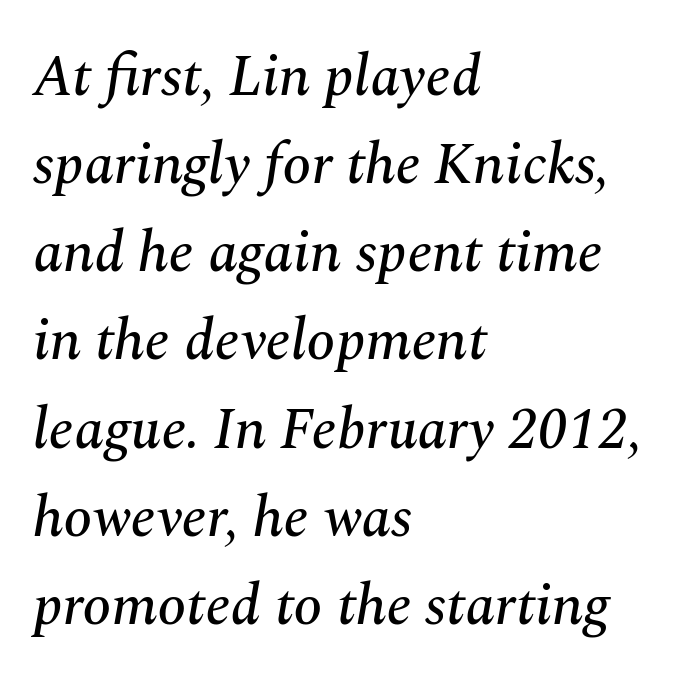
Q: Is the text italic (slanted)? A: Yes, it leans right by about 10 degrees.
Q: Is the typeface a serif or a sans-serif typeface? A: Serif.
Q: Is the text underlined? A: No.
Q: How is the paragraph aligned? A: Left-aligned.
Q: Is the spacing between letters normal or unusually wide? A: Normal.
Q: Is the spacing between lines tight, normal or loose? A: Normal.
Q: Width (condensed, normal, or wide)? A: Normal.
Q: Stroke contrast? A: Medium.
Q: x-height? A: Medium.
Q: Monospaced? A: No.
